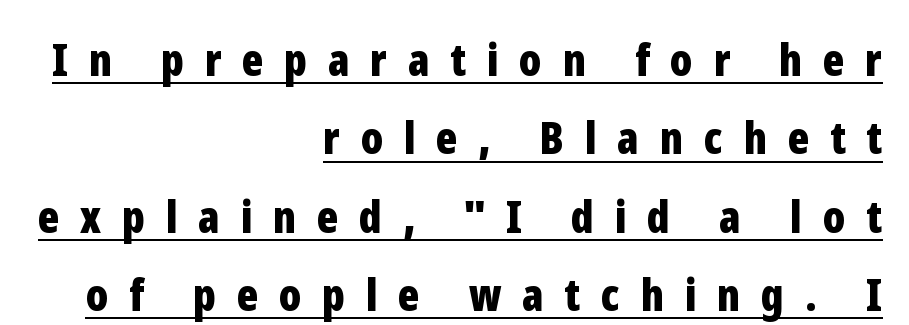
{"serif": "no", "italic": "no", "bold": "yes", "weight": "bold", "width": "condensed", "stroke_contrast": "low", "x_height": "medium", "monospaced": "no", "underline": "yes", "align": "right", "line_spacing_ratio": 1.74, "letter_spacing": "wide", "letter_spacing_em": 0.46, "glyph_px": 45}
